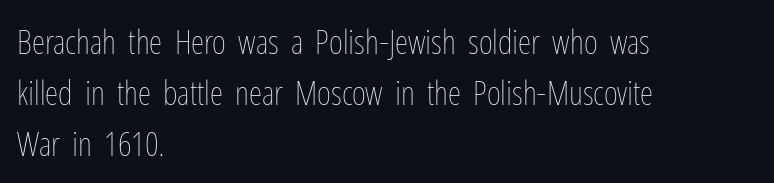
Baseline-to-baseline distance is the conventional proportion of letter height. Inter-character spacing is left at the font's built-in metrics. Caption: multi-line text, flush left, ragged right. Words float on clear page, feet unadorned. No chunkiness to these letters — they're not bold. Ascenders rise straight up at ninety degrees.
